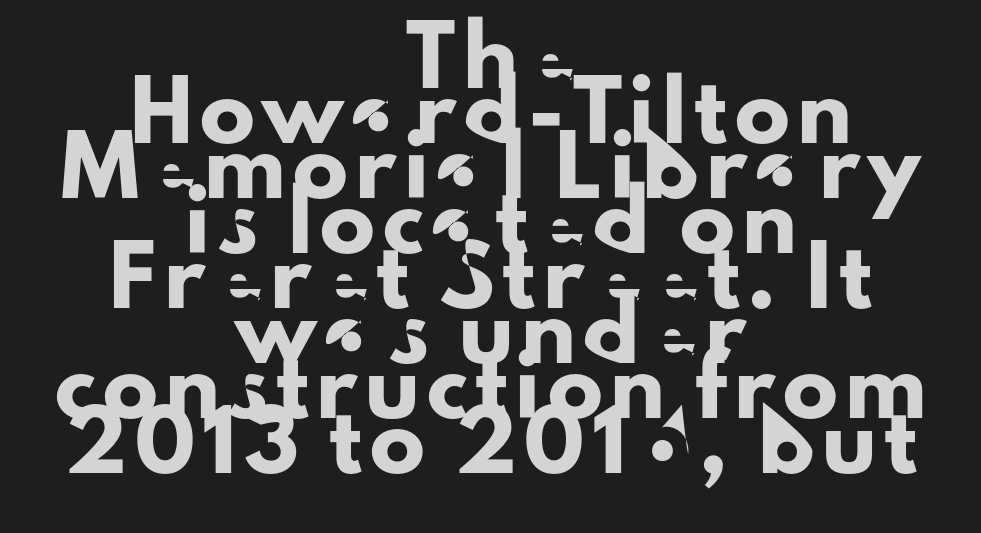
The space between consecutive lines is stingy. The characters display no serif detailing; their extremities are plain. Which margin do the lines hug? Neither — every line sits in the middle. A roman cut, with each character standing at attention. Here the designer chose a conventional face with non-uniform glyph widths.
